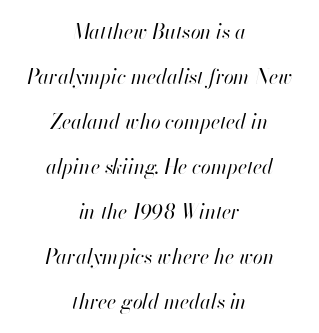
The image shows 20 px text type, italic (leaning right); set centered, loose line spacing (2.25x), normal letter spacing, not underlined.
